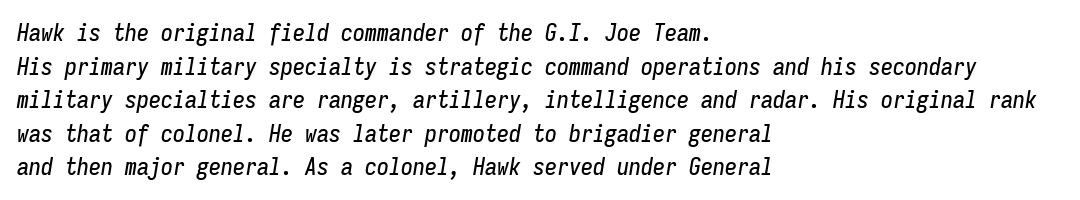
The image shows 24 px text type, italic (leaning right); set left-aligned, normal line spacing (1.4x), normal letter spacing, not underlined.
